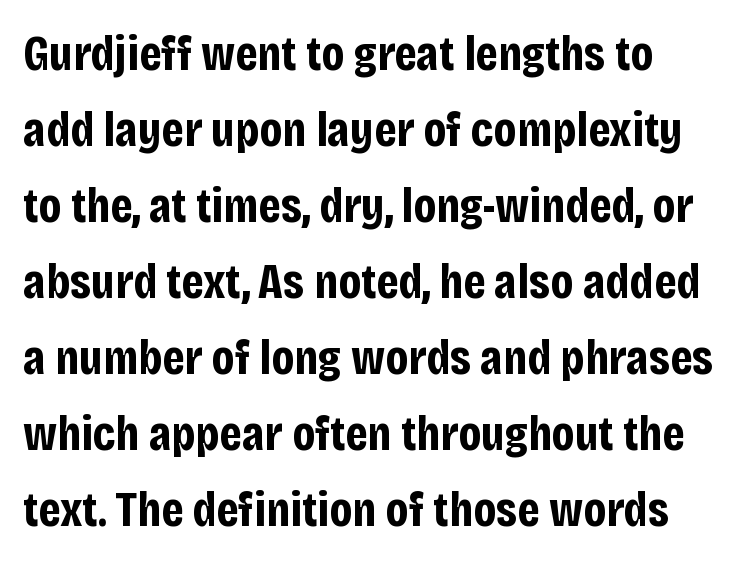
The image shows 50 px bold, condensed sans-serif type, upright; set normal line spacing (1.52x), normal letter spacing, not underlined; low stroke contrast and a large x-height.
